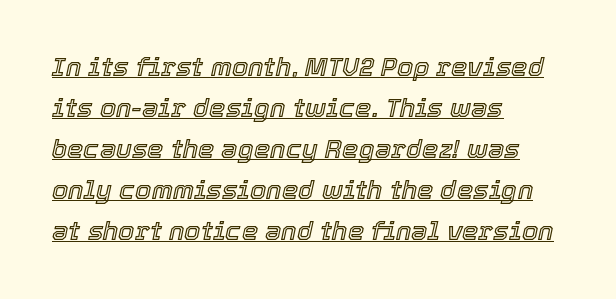
{"italic": "yes", "lean": "right", "slant_degrees": 12, "underline": "yes", "align": "left", "line_spacing": "normal", "line_spacing_ratio": 1.58, "letter_spacing": "normal", "letter_spacing_em": 0.0, "glyph_px": 26}
